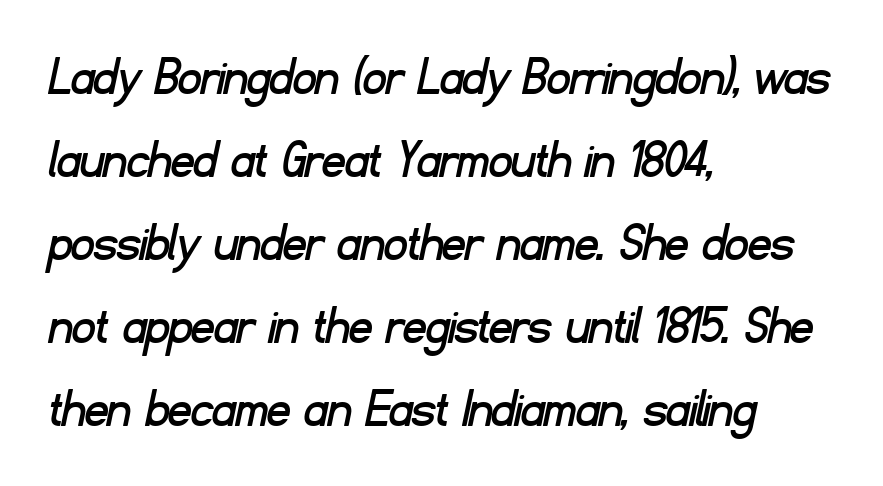
This rendering employs a face without finishing strokes, i.e., a sans-serif. The passage shown is typed in a proportional face where columns would drift. These lines keep a tight, regular rhythm from letter to letter. In CSS terms this would be text-align: left.
